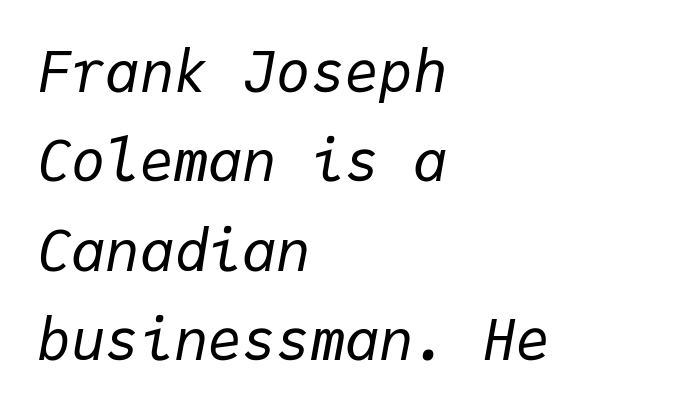
{"italic": "yes", "lean": "right", "slant_degrees": 9, "bold": "no", "weight": "regular", "width": "normal", "stroke_contrast": "low", "x_height": "medium", "monospaced": "yes", "underline": "no", "align": "left", "line_spacing": "normal", "line_spacing_ratio": 1.57, "letter_spacing": "normal", "letter_spacing_em": 0.0, "glyph_px": 57}
